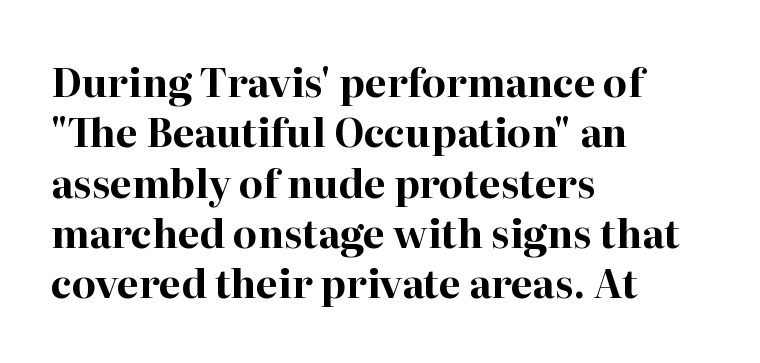
{"serif": "yes", "italic": "no", "bold": "yes", "weight": "bold", "width": "normal", "stroke_contrast": "high", "x_height": "medium", "monospaced": "no", "underline": "no", "align": "left", "line_spacing": "normal", "line_spacing_ratio": 1.29, "letter_spacing": "normal", "letter_spacing_em": 0.0, "glyph_px": 39}
